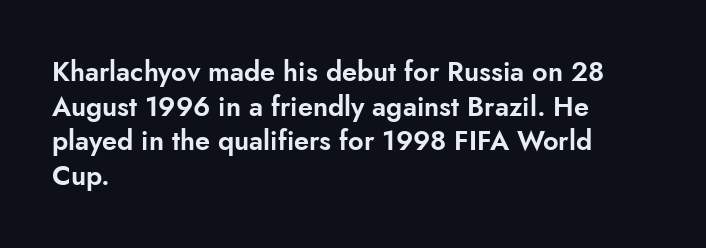
You could call the tracking neutral — neither tight nor loose. Interline gaps are of average width in this sample. The zone under the glyphs is completely vacant. A classic flush-left, rag-right setting is used for this passage. Style check: upright.
